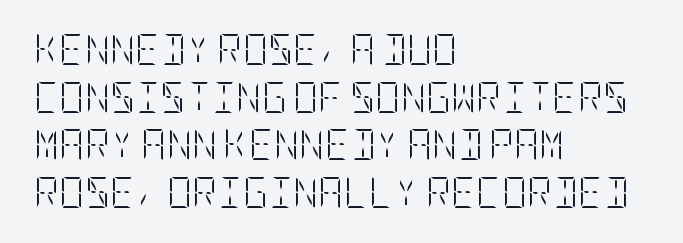
{"italic": "no", "bold": "no", "weight": "light", "width": "condensed", "stroke_contrast": "low", "x_height": "large", "underline": "no", "align": "left", "line_spacing": "normal", "line_spacing_ratio": 1.54, "letter_spacing": "normal", "letter_spacing_em": 0.0, "glyph_px": 31}
